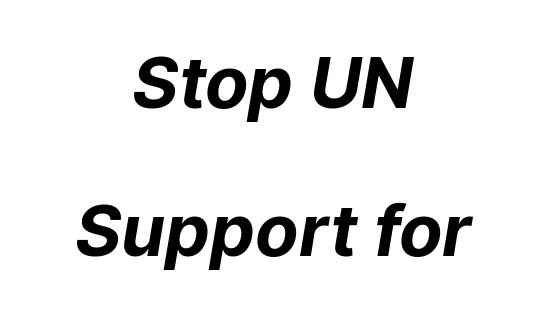
{"serif": "no", "bold": "yes", "weight": "bold", "width": "normal", "stroke_contrast": "low", "x_height": "medium", "monospaced": "no", "underline": "no", "align": "center", "line_spacing": "loose", "line_spacing_ratio": 2.09, "letter_spacing": "normal", "letter_spacing_em": 0.0, "glyph_px": 71}
